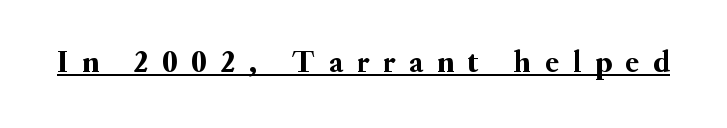
The image shows 31 px serif type, upright; set unusually wide letter spacing (+0.46 em), underlined; medium stroke contrast and a small x-height.
